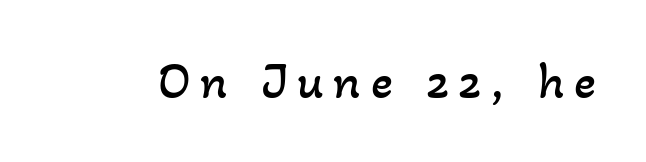
A clean baseline with only descenders dipping below it. These lines are rendered in a variable-pitch font. Weight: not bold — regular or lighter.
